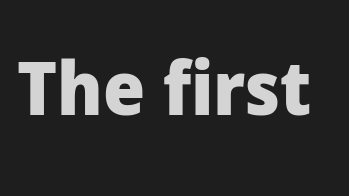
The image shows 74 px heavy sans-serif type, upright; set normal letter spacing, not underlined; low stroke contrast and a medium x-height.
